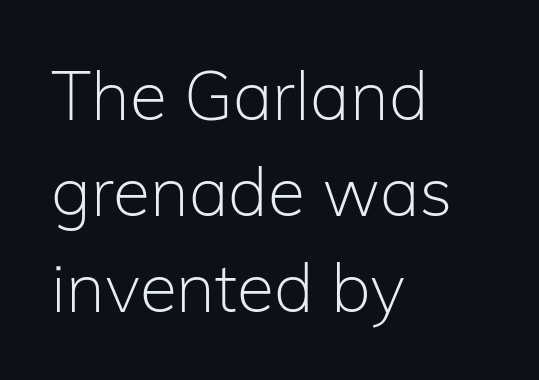
The image shows 68 px light sans-serif type, upright; set left-aligned, normal line spacing (1.41x), normal letter spacing, not underlined; low stroke contrast and a medium x-height.
